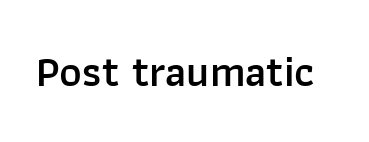
Nope, no serifs anywhere on these letters. Every letter is mildly thick-stroked: semibold rather than bold. It's the straight-up-and-down kind of type. The face used here is proportionally spaced, like ordinary book or web type. Tracking here is standard; glyphs follow each other at the usual distance. The specimen omits any rule beneath the text block's lines.
